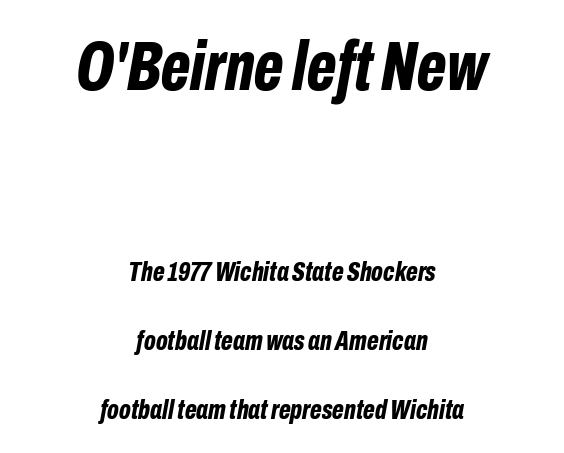
The setting favours the middle, as headings and verse often do. Descender tails drop into unmarked territory. Note the varied advance widths — an 'i' is clearly narrower than an 'm'. Set as a true bold cut, around the 700 mark. This sample uses plain, unmodified letter spacing.
